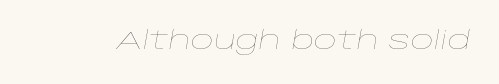
The image shows 25 px text type, italic (leaning right); set normal letter spacing, not underlined.
